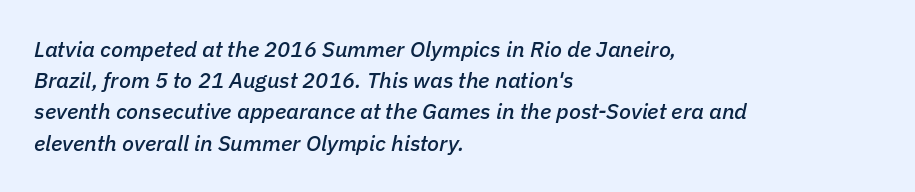
The image shows 22 px text type, italic (leaning right); set left-aligned, normal line spacing (1.42x), normal letter spacing, not underlined.
